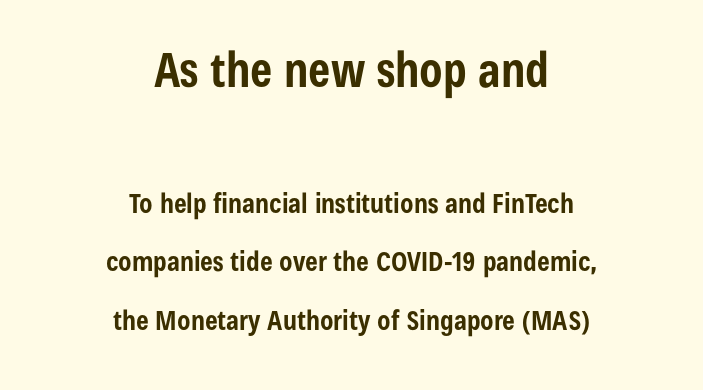
The image shows 47 px bold, condensed sans-serif type, upright; set centered, loose line spacing (2.17x), normal letter spacing, not underlined; the first (top) block is 1.74x larger; low stroke contrast and a medium x-height.
